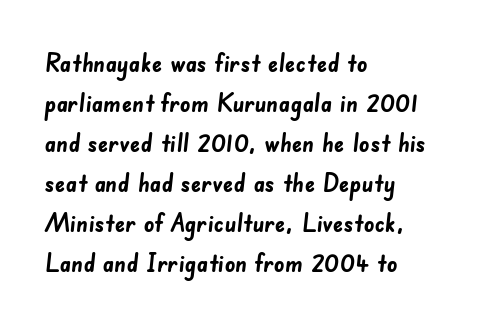
Between one letter and the next there's only the usual sliver of space. Students, observe: this is what conventionally led text looks like. The strokes are fattened all the way to bold. The text block is weighted toward the left margin, trailing off unevenly rightward. The area under the type is left untouched.
